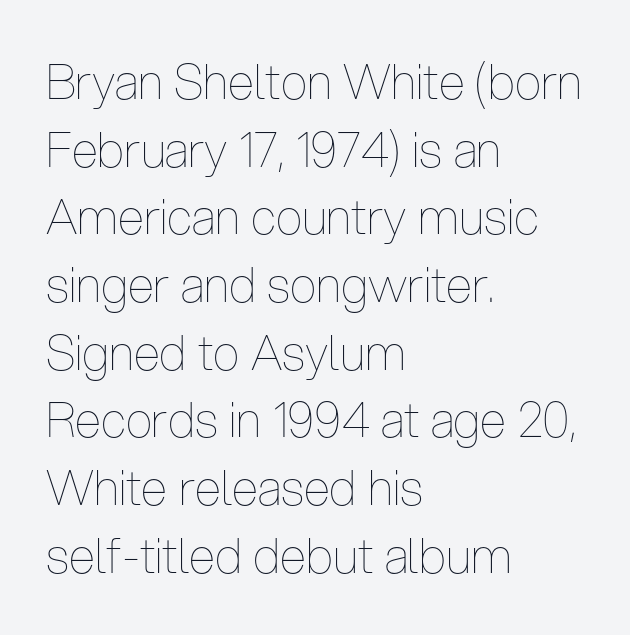
Nothing heavy about these letters — not bold at all. Each new line begins a customary step beneath the previous one. Ascenders rise straight up at ninety degrees. Quick note: underline off. Tracking value appears to be zero — textbook default spacing. A student would call this left alignment; a typographer would say flush left, rag right.
